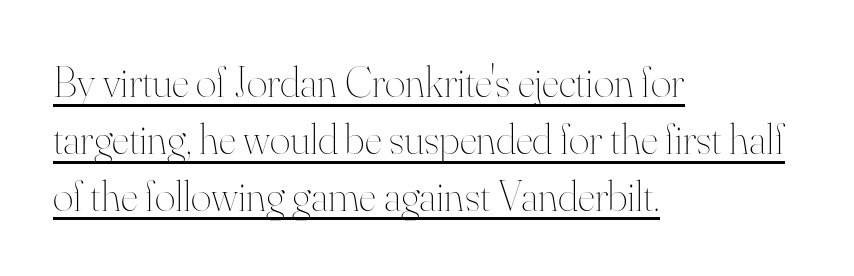
No letter is thick-stroked: the sample isn't bold. Glyph-to-glyph distance matches everyday printed text. Line starts are locked; line ends wander. Summary of vertical rhythm: regular, with standard interline spacing. Designer's note — italics off, roman on.
